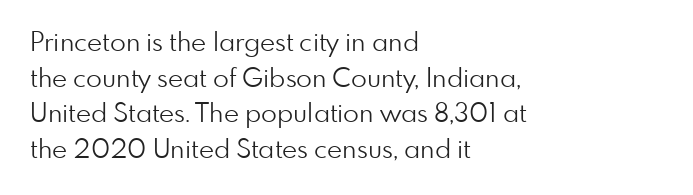
Q: Is the text bold? A: No.
Q: Is the text italic (slanted)? A: No, it is upright.
Q: Is the text underlined? A: No.
Q: How is the paragraph aligned? A: Left-aligned.
Q: Is the spacing between letters normal or unusually wide? A: Normal.
Q: Is the spacing between lines tight, normal or loose? A: Normal.
